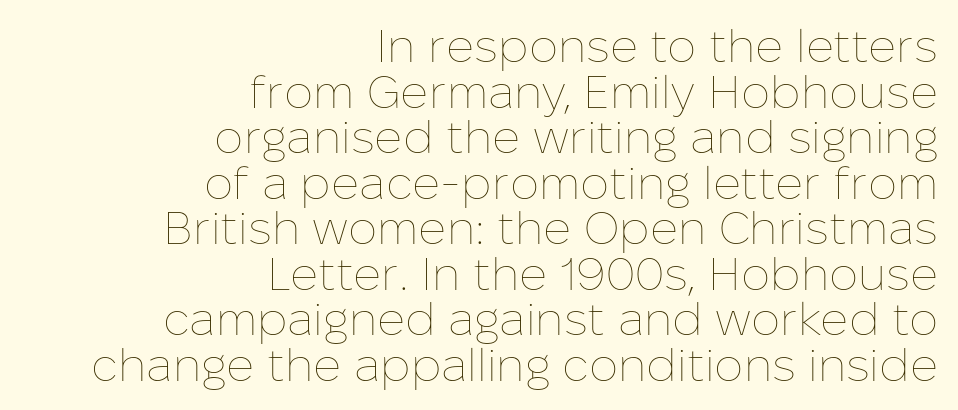
On a weight scale, this lands at 450 or below. The line texture is even and compact thanks to regular tracking. Glance below the letters and you will spot only blank space. Teacher's note: observe the even right margin — that is flush-right alignment.
